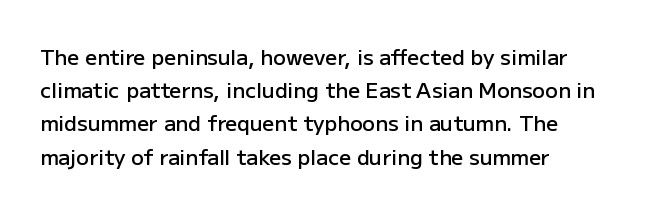
{"italic": "no", "bold": "semi", "underline": "no", "align": "left", "line_spacing": "normal", "line_spacing_ratio": 1.58, "letter_spacing": "normal", "letter_spacing_em": 0.0, "glyph_px": 21}
